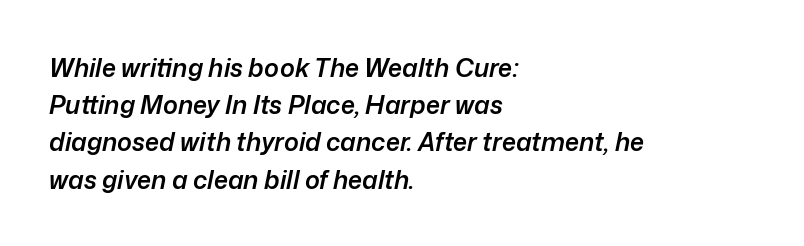
Q: Is the text bold? A: Semi-bold.
Q: Is the text italic (slanted)? A: Yes, it leans right by about 12 degrees.
Q: Is the text underlined? A: No.
Q: How is the paragraph aligned? A: Left-aligned.
Q: Is the spacing between letters normal or unusually wide? A: Normal.
Q: Is the spacing between lines tight, normal or loose? A: Normal.
